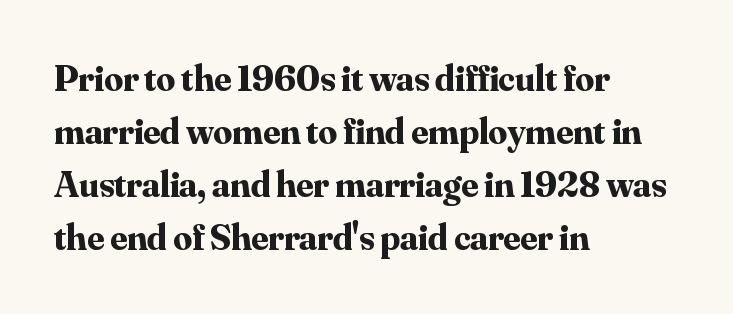
Character widths vary here, with narrow letters taking less room than wide ones. One glance says typical: line gaps are just what's usual. The letterforms sit shoulder to shoulder at normal distance. Line beginnings align vertically; line endings do not. Has an underline been added? It has not.
